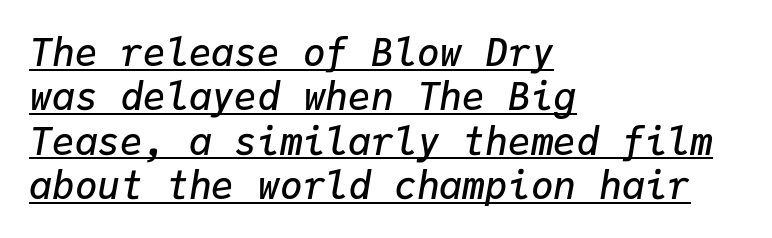
{"italic": "yes", "lean": "right", "slant_degrees": 9, "bold": "semi", "weight": "semibold", "width": "normal", "stroke_contrast": "low", "x_height": "medium", "monospaced": "yes", "underline": "yes", "align": "left", "line_spacing_ratio": 1.17, "letter_spacing": "normal", "letter_spacing_em": 0.0, "glyph_px": 38}
